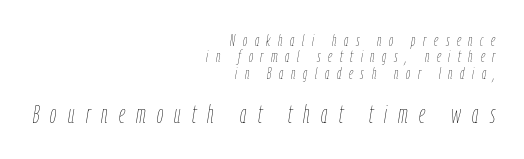
The image shows 25 px text type, italic (leaning right); set right-aligned, tight line spacing (0.97x), unusually wide letter spacing (+0.45 em), not underlined; the second (bottom) block is 1.47x larger.
